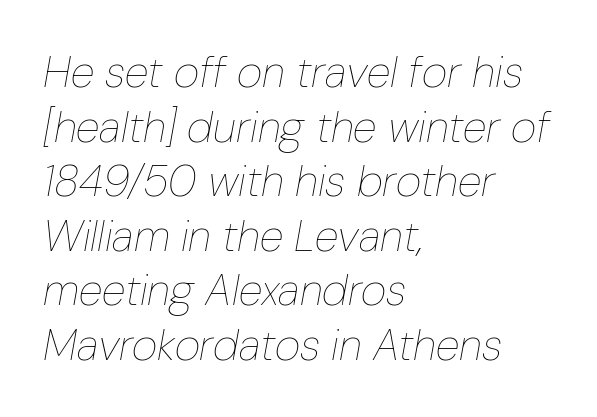
Heaviness? Minimal to ordinary, like unemphasized prose. Does the copy run flush right? No — it runs flush left. A typesetter would call this zero additional tracking. Underlining? Definitely not there. Looking at the ascenders, they clearly lean. You could not count columns in this text — the font is proportionally spaced.
